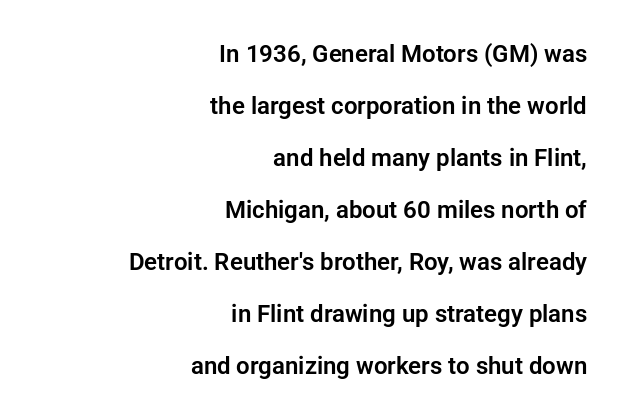
The image shows 24 px text type, upright; set right-aligned, loose line spacing (2.17x), normal letter spacing, not underlined.
